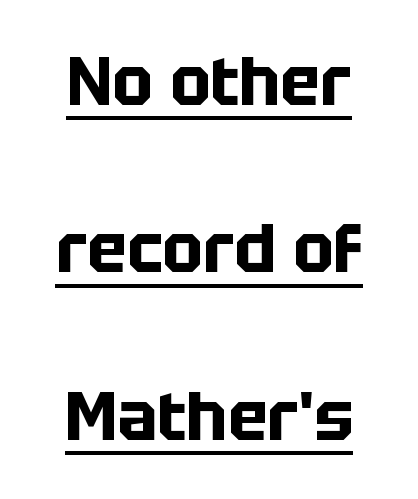
Q: Is the text bold? A: Yes.
Q: Is the text italic (slanted)? A: No, it is upright.
Q: Is the typeface a serif or a sans-serif typeface? A: Sans-serif.
Q: Is the text underlined? A: Yes.
Q: How is the paragraph aligned? A: Centered.
Q: Is the spacing between letters normal or unusually wide? A: Normal.
Q: Is the spacing between lines tight, normal or loose? A: Loose.
Q: Width (condensed, normal, or wide)? A: Normal.
Q: Stroke contrast? A: Low.
Q: x-height? A: Large.
Q: Monospaced? A: No.
